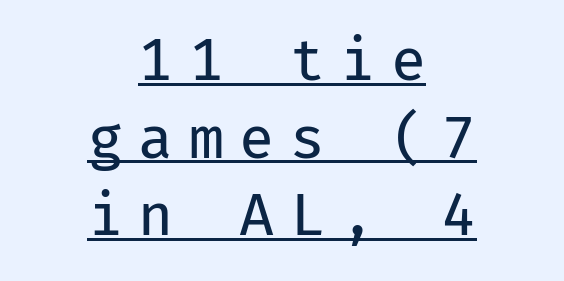
{"serif": "no", "italic": "no", "bold": "no", "weight": "regular", "width": "normal", "stroke_contrast": "low", "x_height": "medium", "monospaced": "yes", "underline": "yes", "align": "center", "line_spacing": "normal", "line_spacing_ratio": 1.36, "letter_spacing": "wide", "letter_spacing_em": 0.27, "glyph_px": 57}
